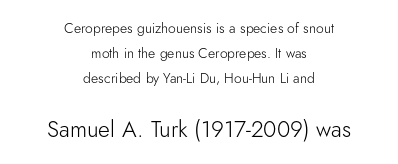
Teacher's note: observe the equal gaps on both sides — that is centered alignment. These glyphs show unthickened strokes, regular width or finer. Anything drawn beneath the words? Only blank space. The lower block of text is set noticeably larger than the block above it. Ascenders rise straight up at ninety degrees. Here the glyphs are tracked normally, forming tight word shapes.
